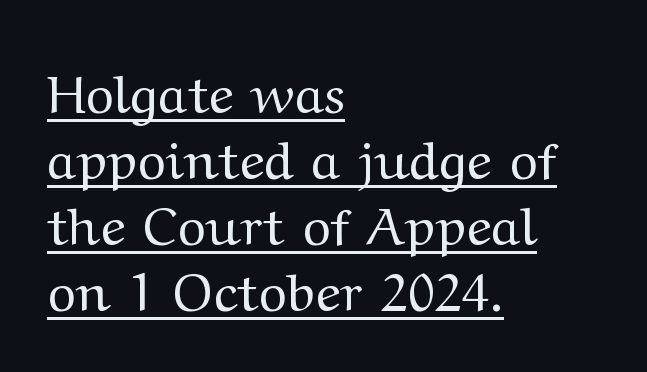
{"serif": "yes", "italic": "no", "bold": "no", "weight": "regular", "width": "wide", "stroke_contrast": "medium", "x_height": "medium", "monospaced": "no", "underline": "yes", "align": "left", "line_spacing_ratio": 1.22, "letter_spacing": "normal", "letter_spacing_em": 0.0, "glyph_px": 54}
